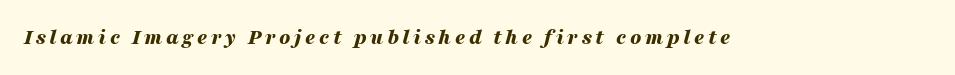
The image shows 22 px bold type, italic (leaning right); set not underlined.
